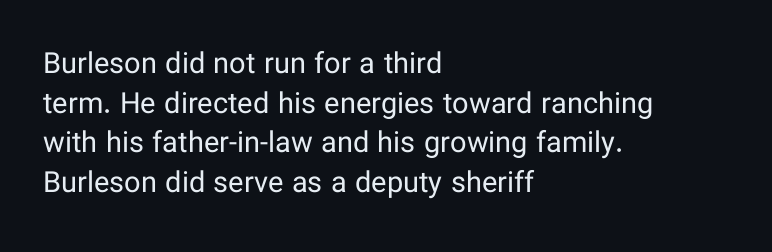
Look at the bottom of the vertical strokes: they stop flat, with no serifs. The letterforms sit shoulder to shoulder at normal distance. A classic flush-left, rag-right setting is used for this passage. Any mark beneath the type? The region is blank. Evenly set lines give the paragraph a standard silhouette.
